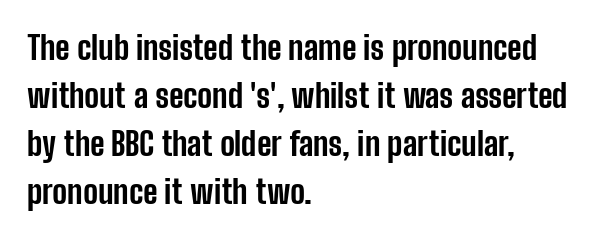
Horizontal alignment here is leftward, the default for most running prose. Posture: straight, roman, zero tilt. Here the designer chose a conventional face with non-uniform glyph widths. Glyph-to-glyph distance matches everyday printed text. The gap between lines stays unmarked.
